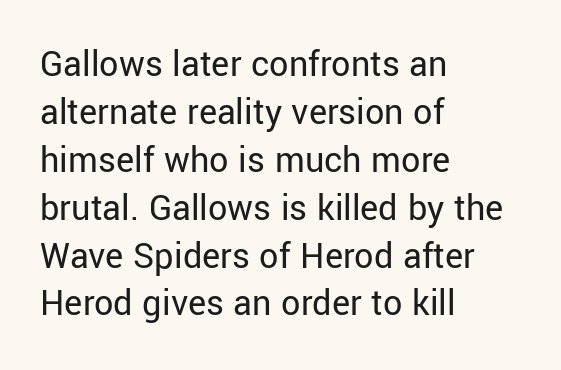
The image shows 38 px regular-weight sans-serif type, upright; set left-aligned, normal line spacing (1.26x), normal letter spacing, not underlined; low stroke contrast and a medium x-height.
